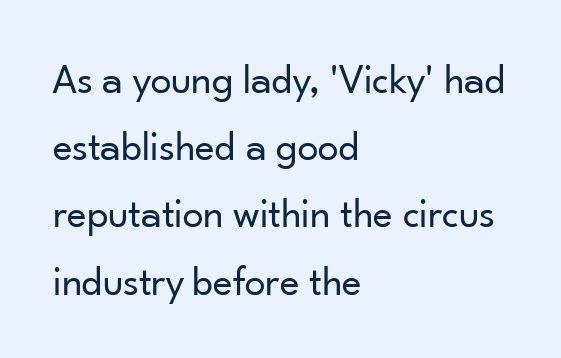
Style check: upright. The font sits on the lighter half of the weight spectrum, regular included. Nothing sits at the stroke ends, so this counts as sans-serif. Alignment: flush left.
